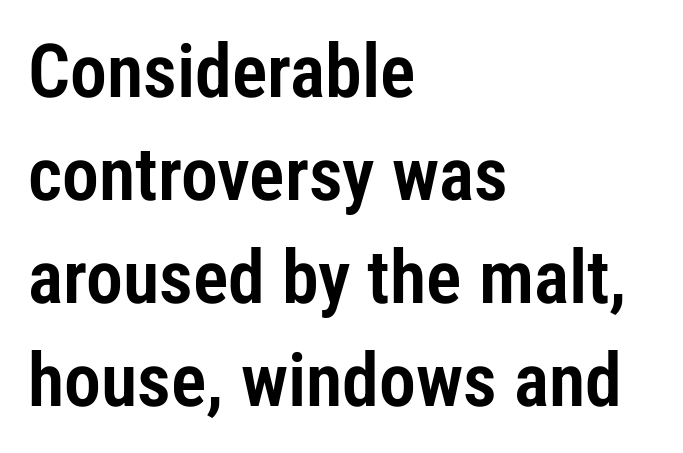
{"serif": "no", "italic": "no", "width": "condensed", "stroke_contrast": "low", "x_height": "medium", "monospaced": "no", "underline": "no", "align": "left", "line_spacing": "normal", "line_spacing_ratio": 1.39, "letter_spacing": "normal", "letter_spacing_em": 0.0, "glyph_px": 74}
